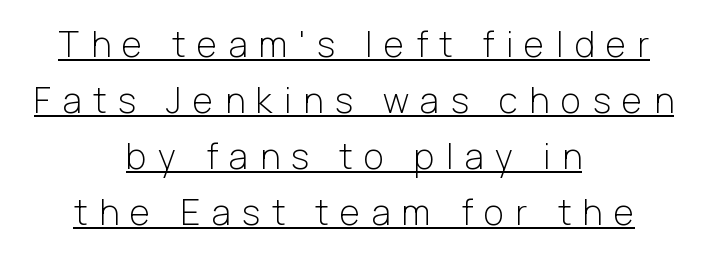
Q: Is the text bold? A: No.
Q: Is the text italic (slanted)? A: No, it is upright.
Q: Is the typeface a serif or a sans-serif typeface? A: Sans-serif.
Q: Is the text underlined? A: Yes.
Q: How is the paragraph aligned? A: Centered.
Q: Is the spacing between letters normal or unusually wide? A: Unusually wide.
Q: Is the spacing between lines tight, normal or loose? A: Normal.
Q: Width (condensed, normal, or wide)? A: Normal.
Q: Stroke contrast? A: Low.
Q: x-height? A: Medium.
Q: Monospaced? A: No.
